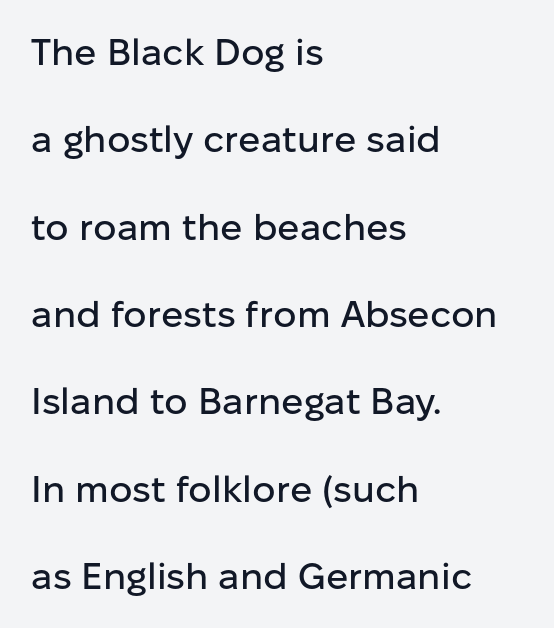
Q: Is the text italic (slanted)? A: No, it is upright.
Q: Is the typeface a serif or a sans-serif typeface? A: Sans-serif.
Q: Is the text underlined? A: No.
Q: How is the paragraph aligned? A: Left-aligned.
Q: Is the spacing between letters normal or unusually wide? A: Normal.
Q: Is the spacing between lines tight, normal or loose? A: Loose.
Q: Width (condensed, normal, or wide)? A: Normal.
Q: Stroke contrast? A: Low.
Q: x-height? A: Medium.
Q: Monospaced? A: No.
